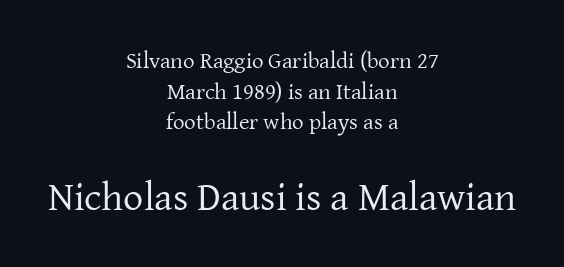
The letters sit at their default tracking, neither squeezed nor spread. These lines are composed in type with serifs. Reading down the column, the eye jumps a familiar distance to each next line. Each row of text sits above clean, open space.
